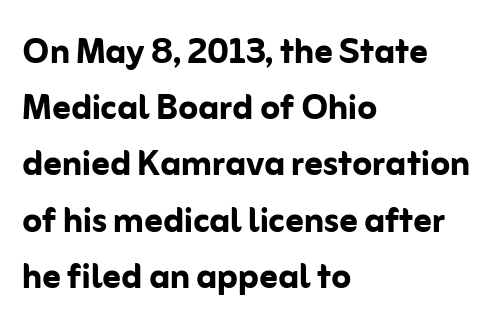
The image shows 45 px semibold sans-serif type, upright; set left-aligned, normal line spacing (1.25x), normal letter spacing, not underlined; low stroke contrast and a medium x-height.
